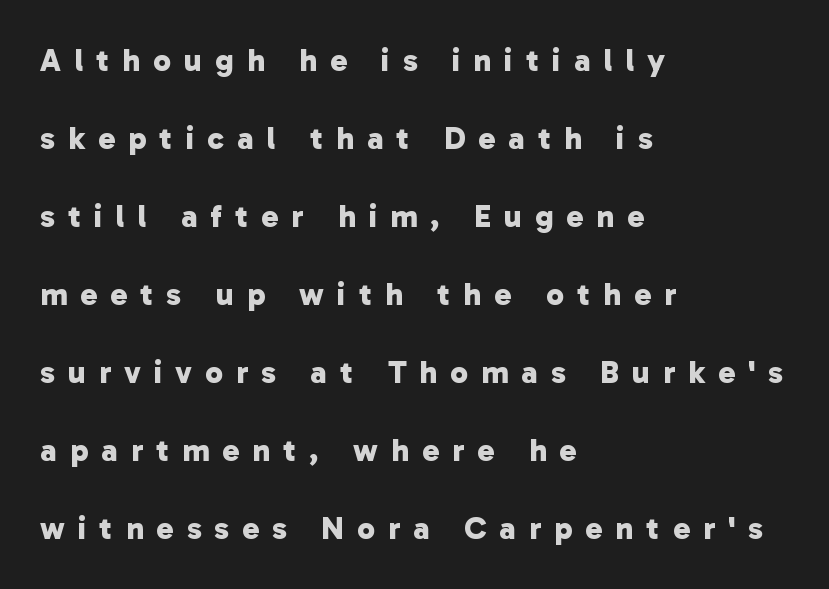
{"serif": "no", "bold": "yes", "weight": "bold", "width": "normal", "stroke_contrast": "low", "x_height": "medium", "monospaced": "no", "underline": "no", "align": "left", "line_spacing": "loose", "line_spacing_ratio": 2.44, "letter_spacing": "wide", "letter_spacing_em": 0.41, "glyph_px": 32}
